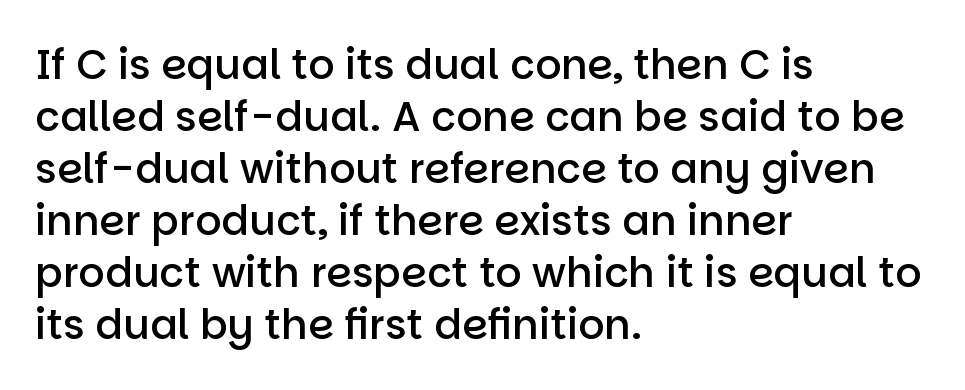
{"serif": "no", "italic": "no", "bold": "semi", "weight": "semibold", "width": "normal", "stroke_contrast": "low", "x_height": "large", "monospaced": "no", "underline": "no", "align": "left", "line_spacing": "normal", "line_spacing_ratio": 1.27, "letter_spacing": "normal", "letter_spacing_em": 0.0, "glyph_px": 41}
